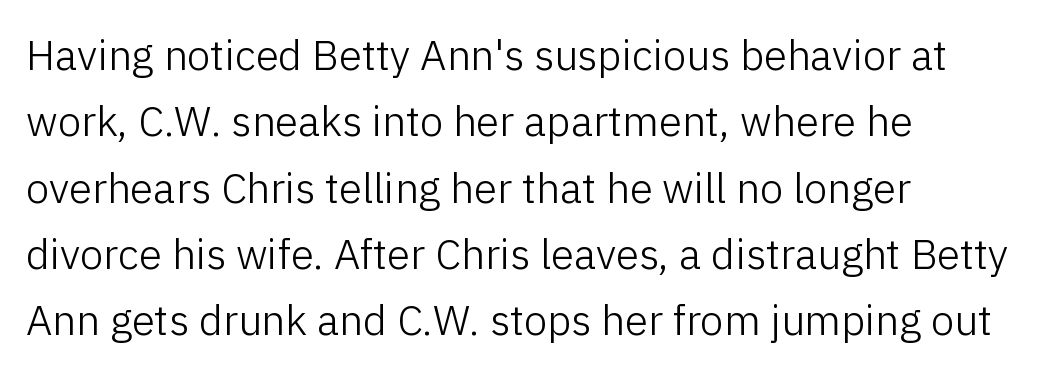
Q: Is the text bold? A: No.
Q: Is the text italic (slanted)? A: No, it is upright.
Q: Is the typeface a serif or a sans-serif typeface? A: Sans-serif.
Q: Is the text underlined? A: No.
Q: How is the paragraph aligned? A: Left-aligned.
Q: Is the spacing between letters normal or unusually wide? A: Normal.
Q: Is the spacing between lines tight, normal or loose? A: Normal.
Q: Width (condensed, normal, or wide)? A: Normal.
Q: Stroke contrast? A: Low.
Q: x-height? A: Medium.
Q: Monospaced? A: No.
